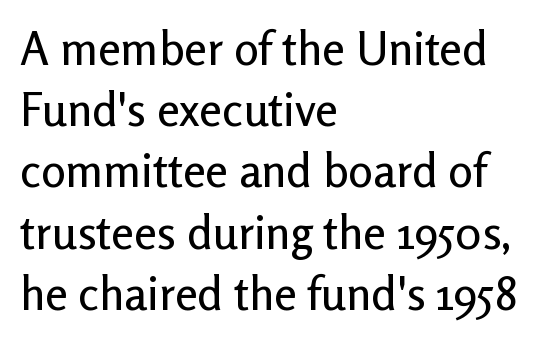
Q: Is the text italic (slanted)? A: No, it is upright.
Q: Is the typeface a serif or a sans-serif typeface? A: Sans-serif.
Q: Is the text underlined? A: No.
Q: How is the paragraph aligned? A: Left-aligned.
Q: Is the spacing between letters normal or unusually wide? A: Normal.
Q: Is the spacing between lines tight, normal or loose? A: Normal.
Q: Width (condensed, normal, or wide)? A: Normal.
Q: Stroke contrast? A: Low.
Q: x-height? A: Medium.
Q: Monospaced? A: No.
